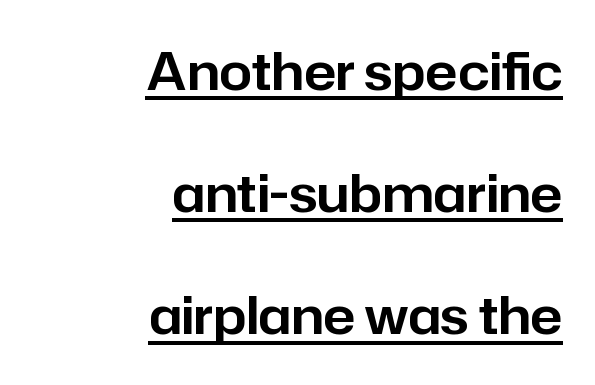
Teacher's note: observe the even right margin — that is flush-right alignment. Note the varied advance widths — an 'i' is clearly narrower than an 'm'. The leading is generous, giving the passage an open texture. Is there an underline? Yes — a line sits under the letters. The rendering shows plain stroke endings on the letterforms — a sans-serif design.
